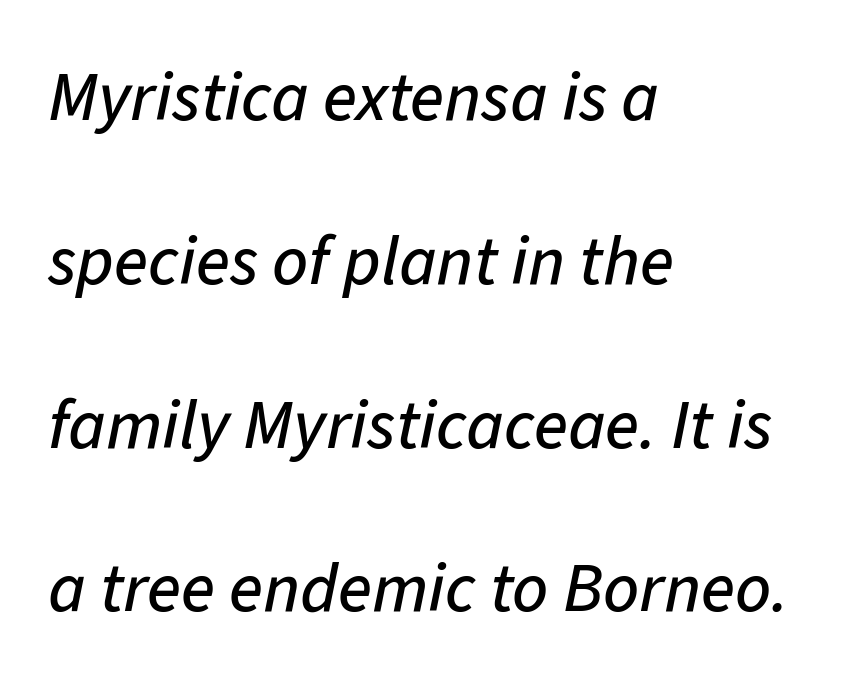
{"italic": "yes", "lean": "right", "slant_degrees": 11, "width": "normal", "stroke_contrast": "low", "x_height": "medium", "monospaced": "no", "underline": "no", "align": "left", "line_spacing": "loose", "line_spacing_ratio": 2.34, "letter_spacing": "normal", "letter_spacing_em": 0.0, "glyph_px": 70}
